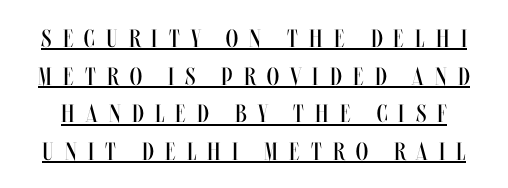
{"italic": "no", "bold": "no", "underline": "yes", "line_spacing": "normal", "line_spacing_ratio": 1.51, "letter_spacing": "wide", "letter_spacing_em": 0.45, "glyph_px": 25}
